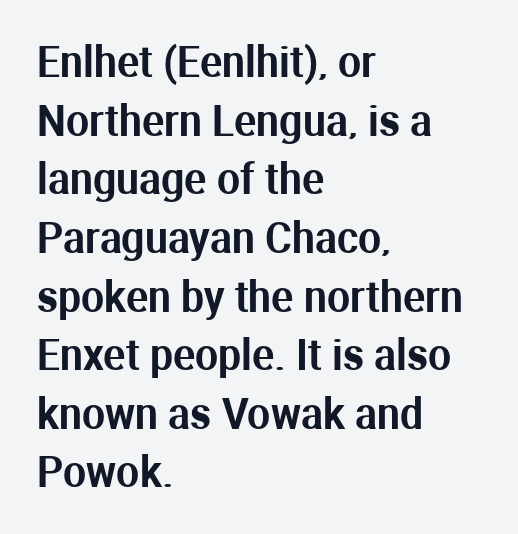
The image shows 41 px sans-serif type, upright; set left-aligned, normal line spacing (1.43x), normal letter spacing, not underlined; medium stroke contrast and a medium x-height.
